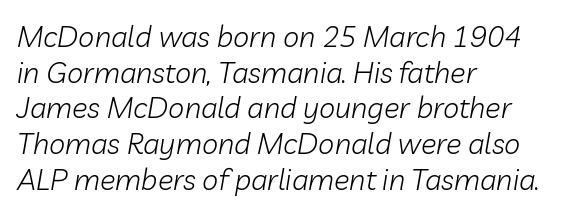
Q: Is the text bold? A: No.
Q: Is the text italic (slanted)? A: Yes, it leans right by about 10 degrees.
Q: Is the text underlined? A: No.
Q: How is the paragraph aligned? A: Left-aligned.
Q: Is the spacing between letters normal or unusually wide? A: Normal.
Q: Width (condensed, normal, or wide)? A: Normal.
Q: Stroke contrast? A: Low.
Q: x-height? A: Medium.
Q: Monospaced? A: No.
